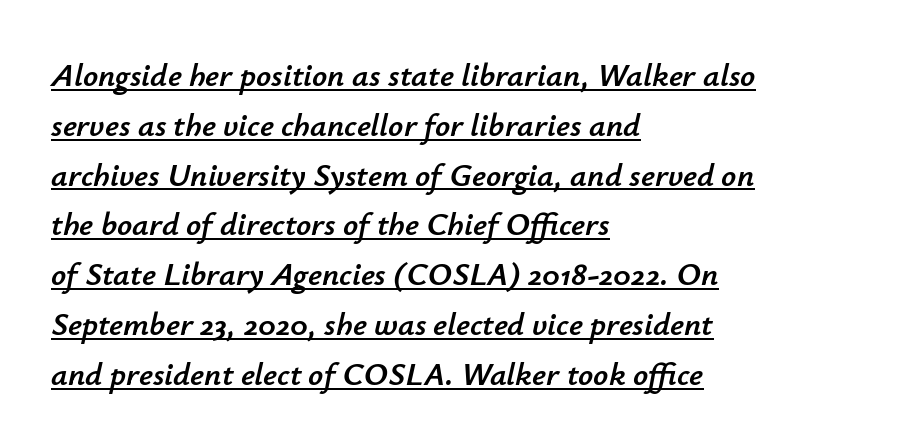
The sample's only ornament is a line tracing under the words. Normally led — the rows are evenly, conventionally spaced. Horizontal alignment here is leftward, the default for most running prose. The rendering uses natural spacing where letterforms have individual widths. Inter-character spacing is left at the font's built-in metrics. Is the type slanted? Yes — the strokes lean at a clear angle.
